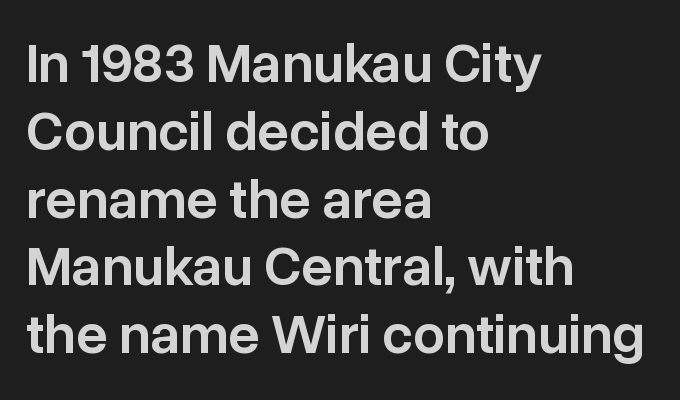
The image shows 56 px semibold sans-serif type, upright; set left-aligned, line spacing 1.21x, normal letter spacing, not underlined; low stroke contrast and a medium x-height.
